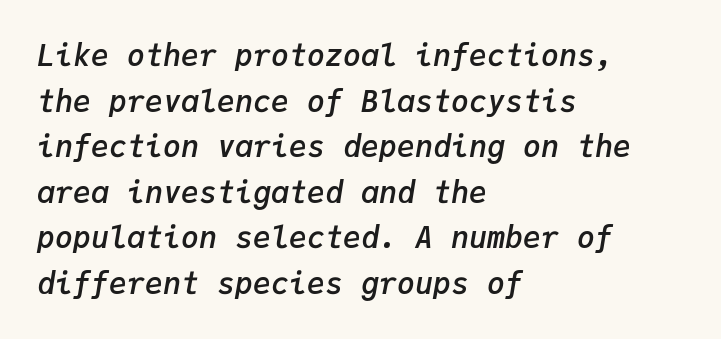
Q: Is the text bold? A: Semi-bold.
Q: Is the text italic (slanted)? A: Yes, it leans right by about 9 degrees.
Q: Is the text underlined? A: No.
Q: How is the paragraph aligned? A: Left-aligned.
Q: Is the spacing between letters normal or unusually wide? A: Normal.
Q: Is the spacing between lines tight, normal or loose? A: Normal.
Q: Width (condensed, normal, or wide)? A: Normal.
Q: Stroke contrast? A: Low.
Q: x-height? A: Medium.
Q: Monospaced? A: Yes.
